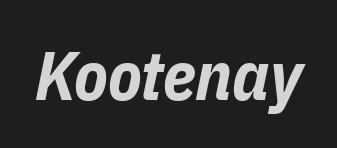
{"italic": "yes", "lean": "right", "slant_degrees": 11, "bold": "yes", "weight": "bold", "width": "condensed", "stroke_contrast": "low", "x_height": "medium", "monospaced": "no", "underline": "no", "letter_spacing": "normal", "letter_spacing_em": 0.0, "glyph_px": 69}
